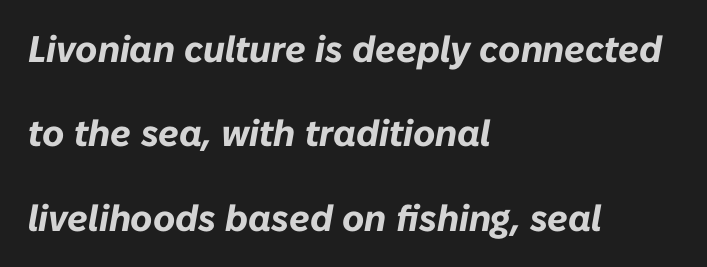
{"italic": "yes", "lean": "right", "slant_degrees": 10, "bold": "yes", "weight": "bold", "width": "normal", "stroke_contrast": "low", "x_height": "medium", "monospaced": "no", "underline": "no", "align": "left", "line_spacing": "loose", "line_spacing_ratio": 2.28, "letter_spacing": "normal", "letter_spacing_em": 0.0, "glyph_px": 37}
